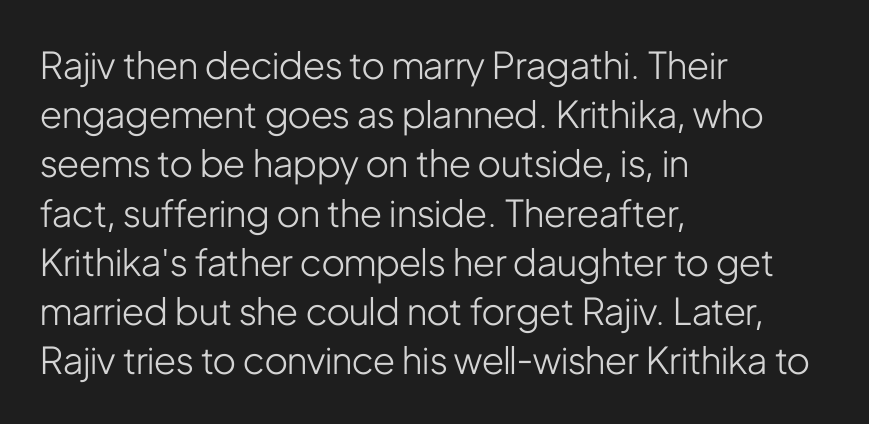
The image shows 37 px light, condensed sans-serif type, upright; set left-aligned, normal line spacing (1.33x), normal letter spacing, not underlined; low stroke contrast and a medium x-height.
